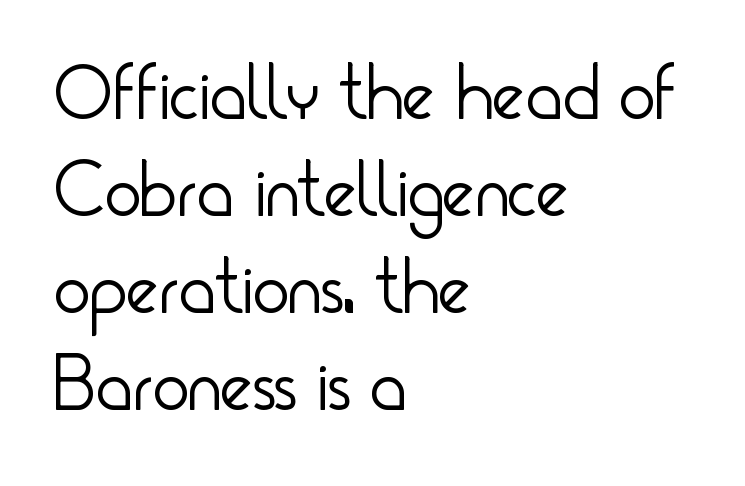
{"serif": "no", "italic": "no", "bold": "no", "weight": "light", "width": "condensed", "stroke_contrast": "low", "x_height": "small", "monospaced": "no", "underline": "no", "align": "left", "line_spacing": "normal", "line_spacing_ratio": 1.26, "letter_spacing": "normal", "letter_spacing_em": 0.0, "glyph_px": 77}
